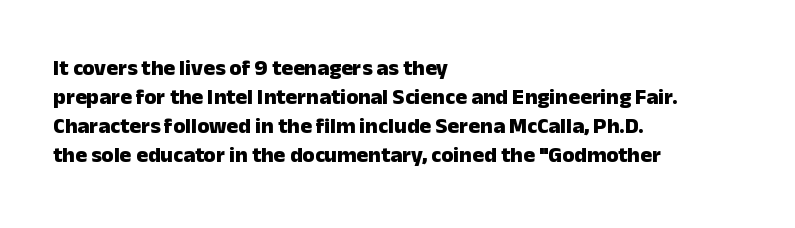
Q: Is the text bold? A: Yes.
Q: Is the text italic (slanted)? A: No, it is upright.
Q: Is the text underlined? A: No.
Q: How is the paragraph aligned? A: Left-aligned.
Q: Is the spacing between letters normal or unusually wide? A: Normal.
Q: Is the spacing between lines tight, normal or loose? A: Normal.
